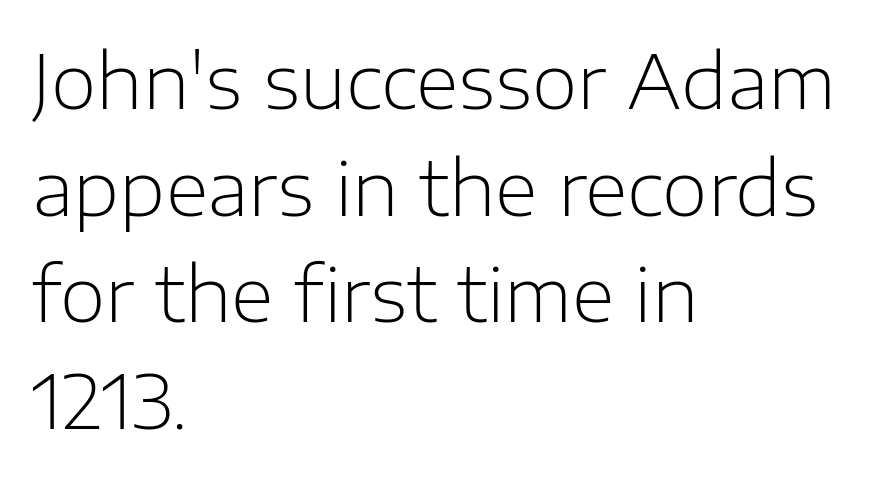
{"serif": "no", "italic": "no", "bold": "no", "weight": "light", "width": "normal", "stroke_contrast": "low", "x_height": "medium", "monospaced": "no", "underline": "no", "align": "left", "line_spacing": "normal", "line_spacing_ratio": 1.44, "letter_spacing": "normal", "letter_spacing_em": 0.0, "glyph_px": 74}
